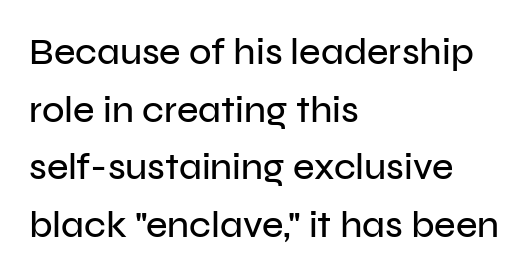
The image shows 37 px sans-serif type, upright; set left-aligned, normal line spacing (1.56x), normal letter spacing, not underlined; low stroke contrast and a medium x-height.
